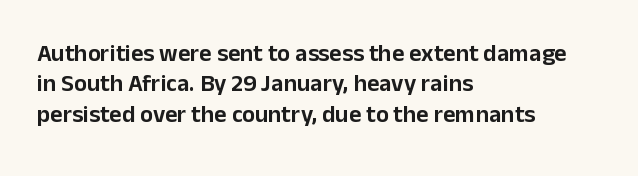
Unmarked baselines from the first word to the last. Short and long lines alike share a common starting point at left. The horizontal fit of the characters is conventional and even. Leading matches the norm, producing a regular column. In terms of posture, this sample is upright.
